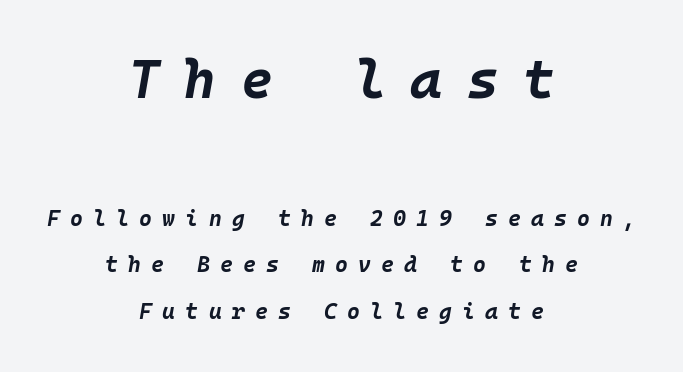
A typesetter would call this heavily tracked-out type. The font's italic variant was chosen for this text. Caption: upper text group enlarged, lower text group reduced. You could count columns in this text — the font is strictly monospaced.
